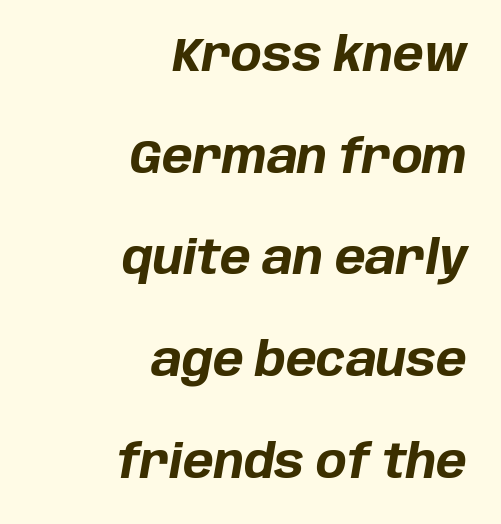
The image shows 46 px bold type, italic (leaning right); set right-aligned, loose line spacing (2.21x), normal letter spacing, not underlined; low stroke contrast and a large x-height.
